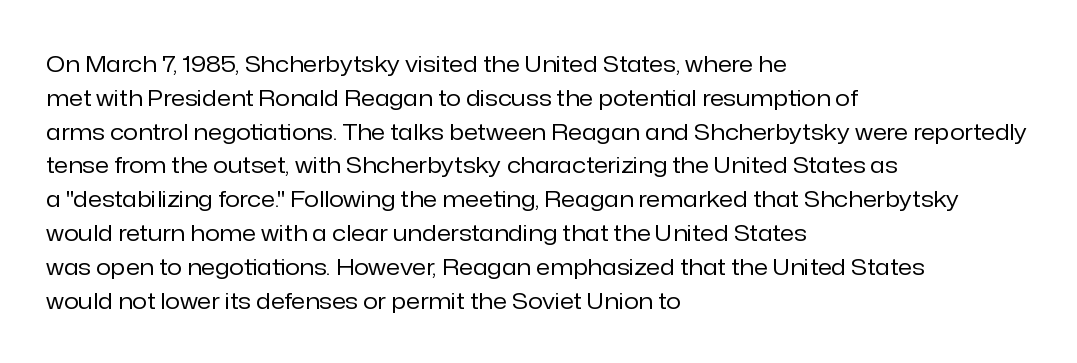
The image shows 23 px text type, upright; set left-aligned, normal line spacing (1.47x), normal letter spacing, not underlined.
